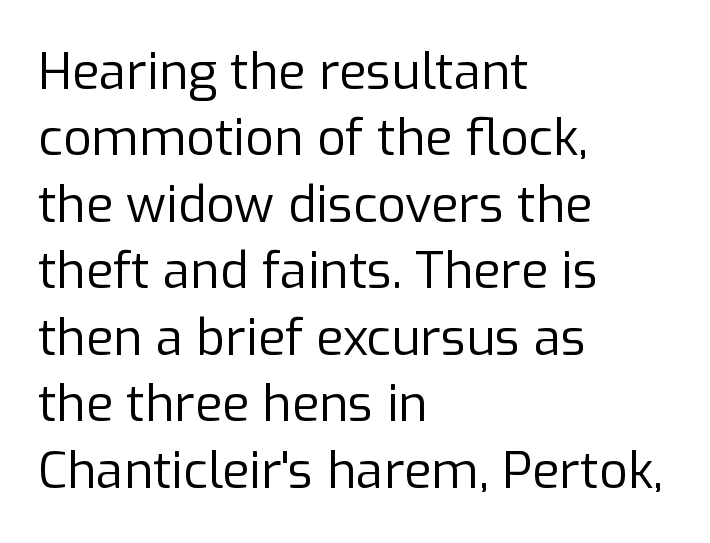
{"serif": "no", "italic": "no", "bold": "no", "weight": "regular", "width": "normal", "stroke_contrast": "low", "x_height": "medium", "monospaced": "no", "underline": "no", "align": "left", "line_spacing": "normal", "line_spacing_ratio": 1.33, "letter_spacing": "normal", "letter_spacing_em": 0.0, "glyph_px": 50}
